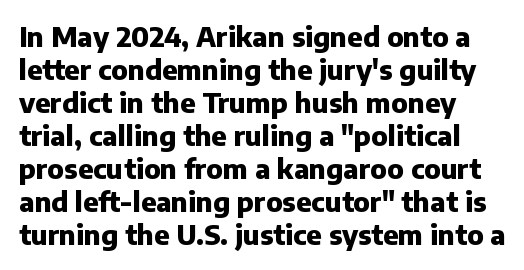
The image shows 27 px bold type, upright; set left-aligned, line spacing 1.22x, normal letter spacing, not underlined.
